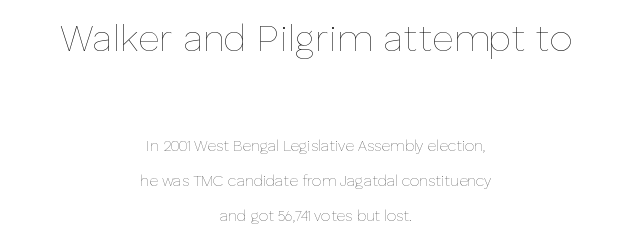
The rendering keeps characters at their native spacing. The letters stand straight up with perfectly vertical stems. Varying glyph widths throughout — classic text-font behaviour. Line spacing here is loose.
